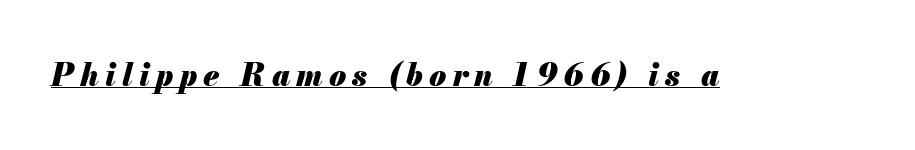
{"italic": "yes", "lean": "right", "slant_degrees": 13, "bold": "yes", "weight": "heavy", "width": "normal", "stroke_contrast": "medium", "x_height": "small", "monospaced": "no", "underline": "yes", "letter_spacing": "wide", "letter_spacing_em": 0.2, "glyph_px": 31}
